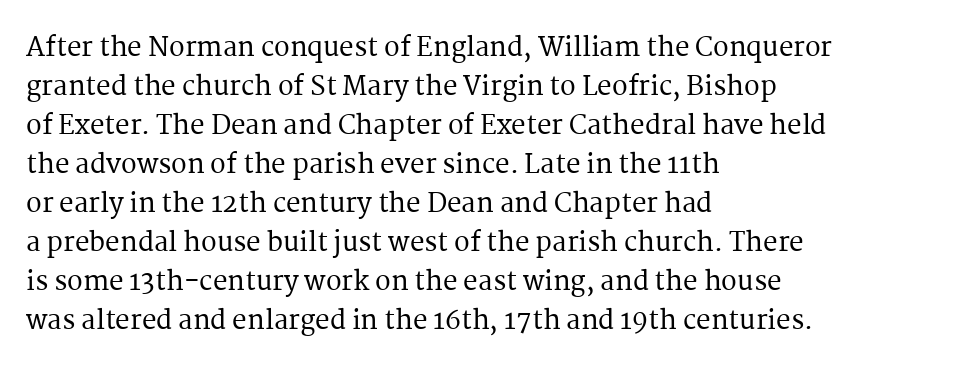
The image shows 26 px text type, upright; set left-aligned, normal line spacing (1.5x), normal letter spacing, not underlined.
